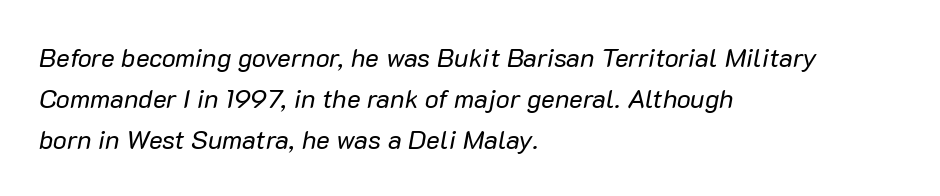
The image shows 26 px text type, italic (leaning right); set left-aligned, normal line spacing (1.58x), normal letter spacing, not underlined.
